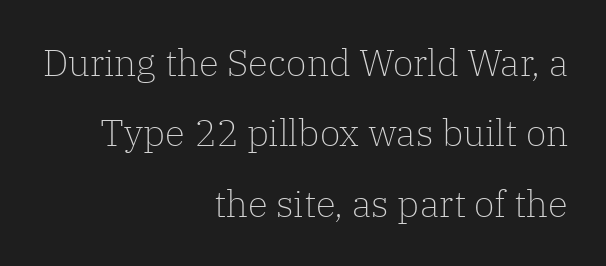
The image shows 37 px light serif type, upright; set right-aligned, loose line spacing (1.9x), normal letter spacing, not underlined; low stroke contrast and a medium x-height.
